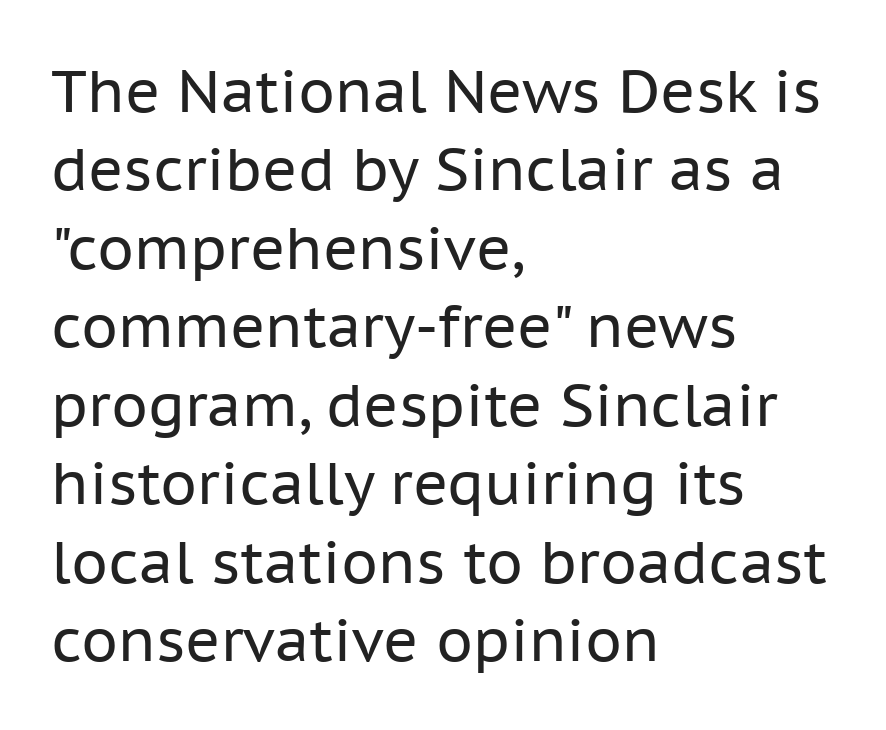
Q: Is the text bold? A: No.
Q: Is the text italic (slanted)? A: No, it is upright.
Q: Is the typeface a serif or a sans-serif typeface? A: Sans-serif.
Q: Is the text underlined? A: No.
Q: How is the paragraph aligned? A: Left-aligned.
Q: Is the spacing between letters normal or unusually wide? A: Normal.
Q: Is the spacing between lines tight, normal or loose? A: Normal.
Q: Width (condensed, normal, or wide)? A: Normal.
Q: Stroke contrast? A: Low.
Q: x-height? A: Medium.
Q: Monospaced? A: No.
